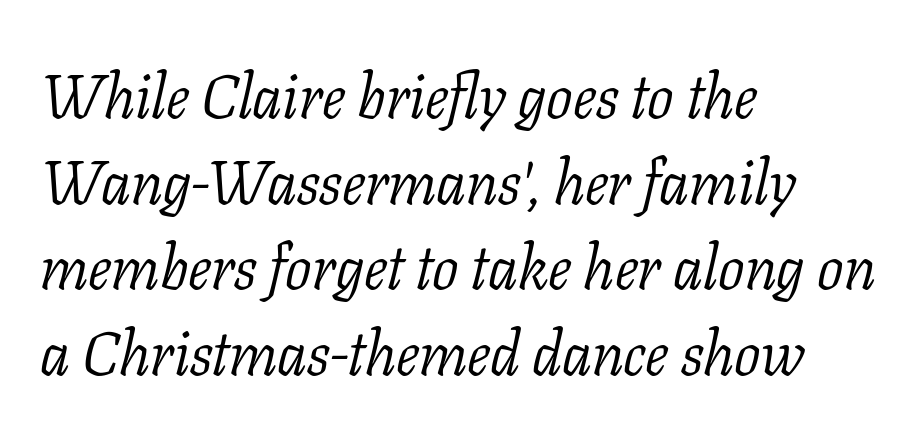
The image shows 62 px light serif type, italic (leaning right); set left-aligned, normal line spacing (1.38x), normal letter spacing, not underlined; low stroke contrast and a medium x-height.
